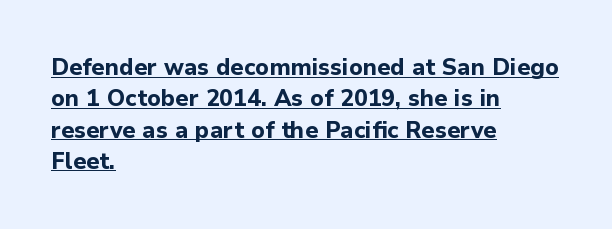
Like a heading marked for emphasis, these lines bear an underscore. No italicization has been applied; the sample stays upright. The line-height multiplier appears to be the usual default. The paragraph has a hard left edge and a soft right edge.
